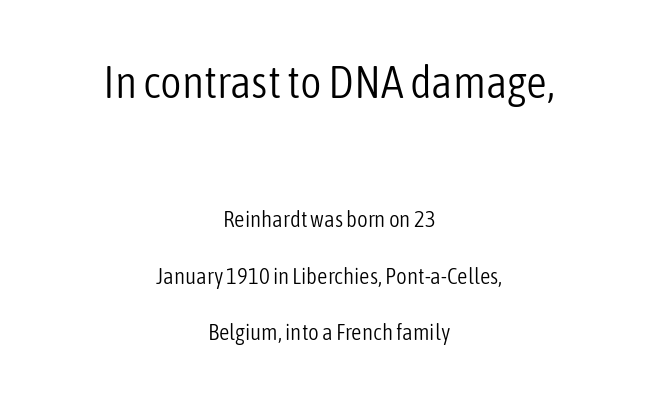
Q: Is the text bold? A: No.
Q: Is the text italic (slanted)? A: No, it is upright.
Q: Is the typeface a serif or a sans-serif typeface? A: Sans-serif.
Q: Is the text underlined? A: No.
Q: How is the paragraph aligned? A: Centered.
Q: Is the spacing between letters normal or unusually wide? A: Normal.
Q: Is the spacing between lines tight, normal or loose? A: Loose.
Q: Which block of text is set in a larger size, the first (top) or the second (bottom)? A: The first (top) one.
Q: Width (condensed, normal, or wide)? A: Condensed.
Q: Stroke contrast? A: Low.
Q: x-height? A: Medium.
Q: Monospaced? A: No.
